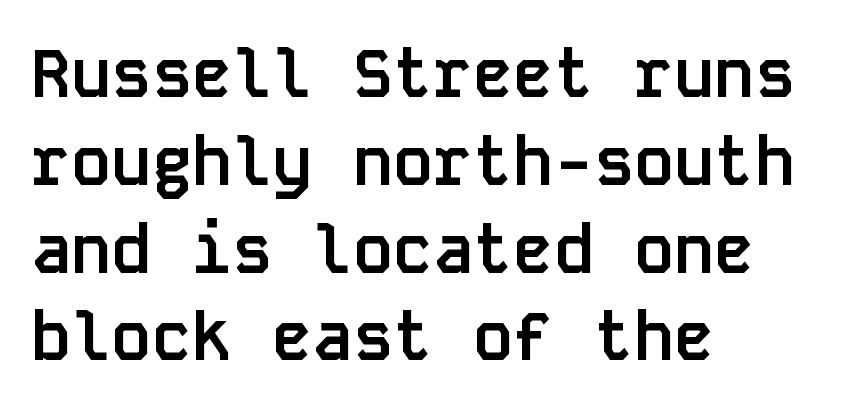
The image shows 67 px semibold sans-serif type, upright, monospaced; set left-aligned, normal line spacing (1.31x), normal letter spacing, not underlined; low stroke contrast and a large x-height.
